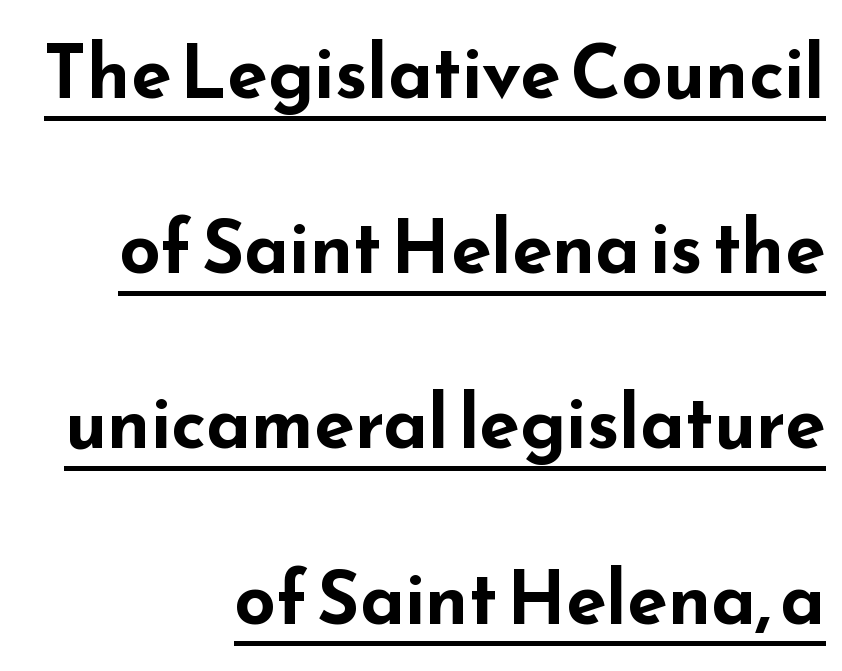
Q: Is the text bold? A: Yes.
Q: Is the text italic (slanted)? A: No, it is upright.
Q: Is the typeface a serif or a sans-serif typeface? A: Sans-serif.
Q: Is the text underlined? A: Yes.
Q: How is the paragraph aligned? A: Right-aligned.
Q: Is the spacing between letters normal or unusually wide? A: Normal.
Q: Is the spacing between lines tight, normal or loose? A: Loose.
Q: Width (condensed, normal, or wide)? A: Wide.
Q: Stroke contrast? A: Low.
Q: x-height? A: Small.
Q: Monospaced? A: No.
